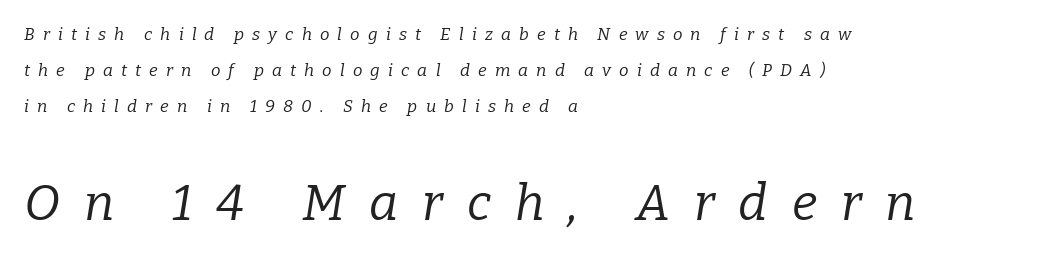
These lines have a slow, spaced-out rhythm from letter to letter. You get the small type first, then a jump to larger type. These lines are rendered in a variable-pitch font. The passage shown stacks its lines with a broad gap.
